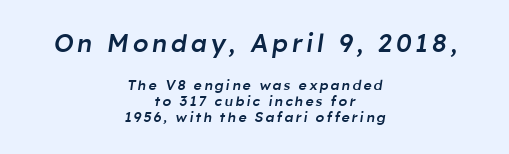
{"italic": "yes", "lean": "right", "slant_degrees": 8, "bold": "semi", "underline": "no", "align": "center", "line_spacing_ratio": 1.16, "larger_block": "first", "size_ratio": 1.79, "glyph_px": 25}
